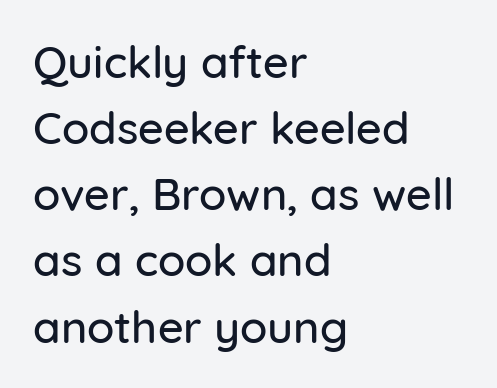
Inter-character spacing is left at the font's built-in metrics. Nope, not italic — everything's standing straight. The face used here is a sans, in the tradition of grotesques and geometrics. The rag falls on the right side of this text block. The vertical gap from one line to the next is medium. The string is rendered with underlining switched off.
